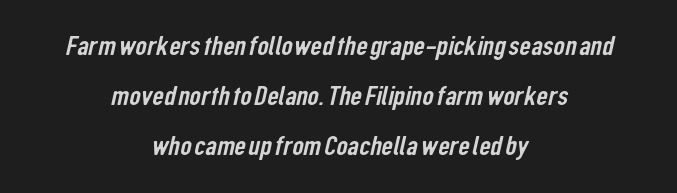
Q: Is the typeface a serif or a sans-serif typeface? A: Sans-serif.
Q: Is the text underlined? A: No.
Q: How is the paragraph aligned? A: Centered.
Q: Is the spacing between letters normal or unusually wide? A: Normal.
Q: Width (condensed, normal, or wide)? A: Condensed.
Q: Stroke contrast? A: Low.
Q: x-height? A: Medium.
Q: Monospaced? A: No.
